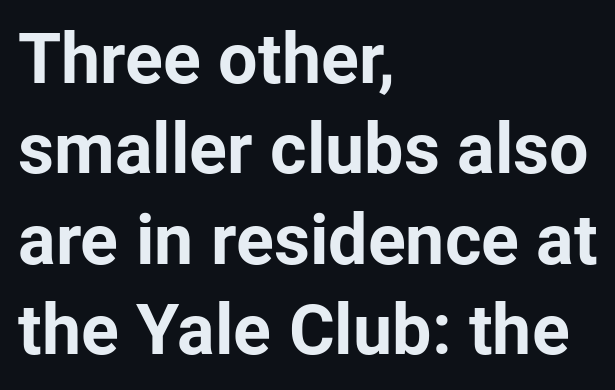
Q: Is the text bold? A: Yes.
Q: Is the text italic (slanted)? A: No, it is upright.
Q: Is the typeface a serif or a sans-serif typeface? A: Sans-serif.
Q: Is the text underlined? A: No.
Q: How is the paragraph aligned? A: Left-aligned.
Q: Is the spacing between letters normal or unusually wide? A: Normal.
Q: Is the spacing between lines tight, normal or loose? A: Normal.
Q: Width (condensed, normal, or wide)? A: Normal.
Q: Stroke contrast? A: Low.
Q: x-height? A: Medium.
Q: Monospaced? A: No.
